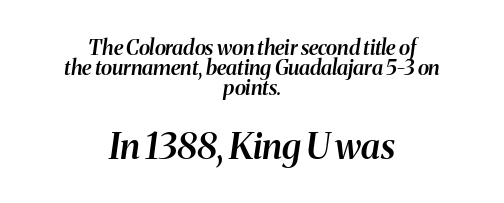
The image shows 36 px semibold type, italic (leaning right); set centered, tight line spacing (0.95x), normal letter spacing, not underlined; the second (bottom) block is 1.71x larger; medium stroke contrast and a medium x-height.
